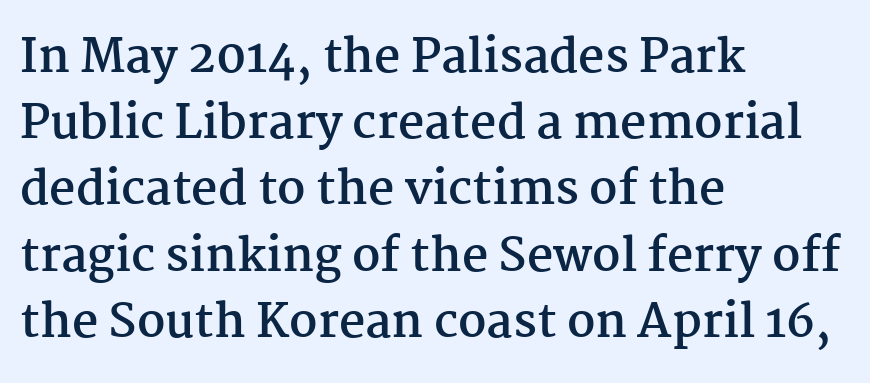
Q: Is the text bold? A: Yes.
Q: Is the text italic (slanted)? A: No, it is upright.
Q: Is the typeface a serif or a sans-serif typeface? A: Serif.
Q: Is the text underlined? A: No.
Q: How is the paragraph aligned? A: Left-aligned.
Q: Is the spacing between letters normal or unusually wide? A: Normal.
Q: Is the spacing between lines tight, normal or loose? A: Normal.
Q: Width (condensed, normal, or wide)? A: Normal.
Q: Stroke contrast? A: Medium.
Q: x-height? A: Medium.
Q: Monospaced? A: No.
